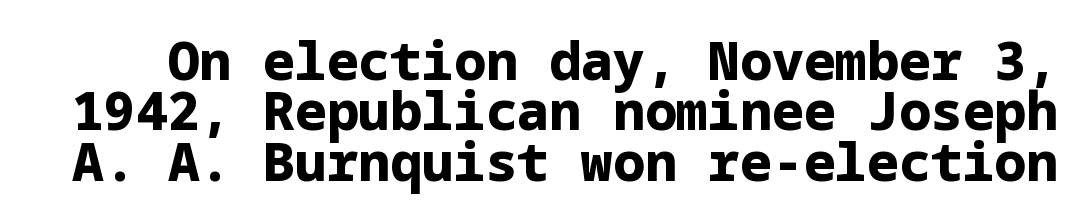
Q: Is the text bold? A: Yes.
Q: Is the text italic (slanted)? A: No, it is upright.
Q: Is the typeface a serif or a sans-serif typeface? A: Sans-serif.
Q: Is the text underlined? A: No.
Q: Is the spacing between letters normal or unusually wide? A: Normal.
Q: Is the spacing between lines tight, normal or loose? A: Tight.
Q: Width (condensed, normal, or wide)? A: Normal.
Q: Stroke contrast? A: Low.
Q: x-height? A: Medium.
